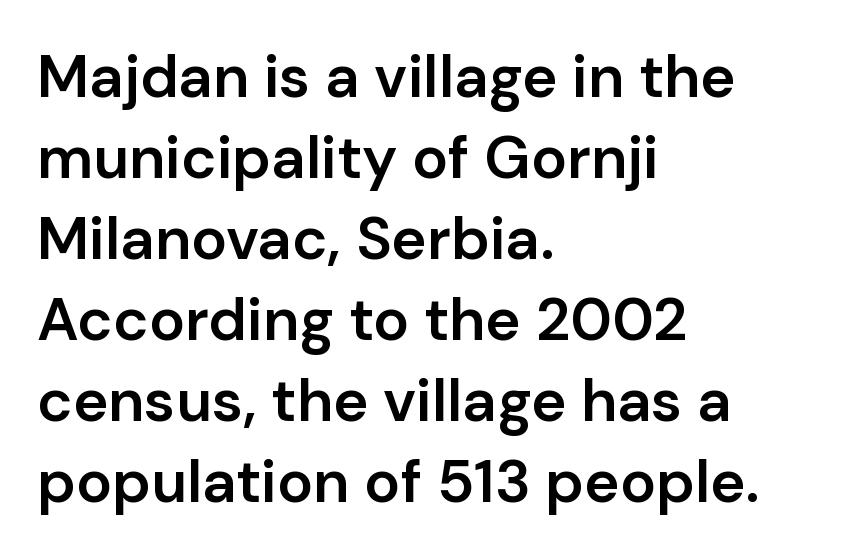
The image shows 60 px semibold sans-serif type, upright; set left-aligned, normal line spacing (1.35x), normal letter spacing, not underlined; low stroke contrast and a medium x-height.
